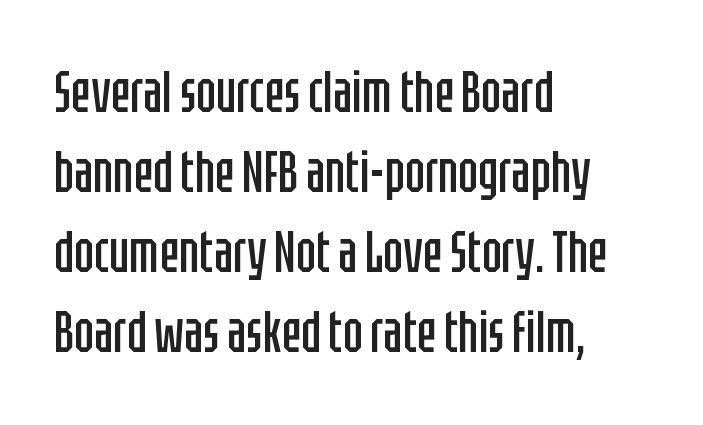
Each stroke keeps to a modest, everyday thickness or less. These lines are set flush left with a ragged right edge. Font category for this specimen: sans-serif. Observe the ordinary spacing: letters are neighbours, not strangers. You could not count columns in this text — the font is proportionally spaced. The space between consecutive lines is moderate.
